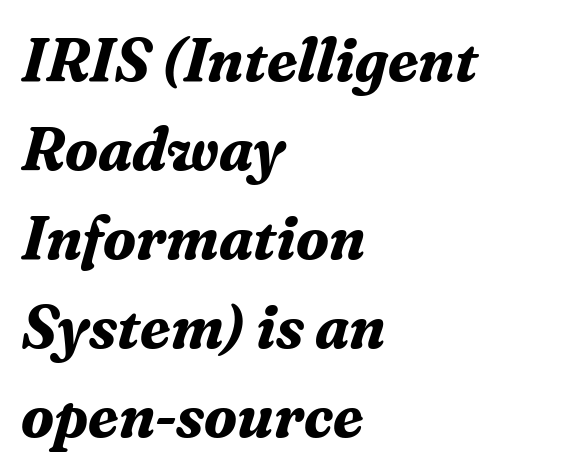
Q: Is the text bold? A: Yes.
Q: Is the text italic (slanted)? A: Yes, it leans right by about 16 degrees.
Q: Is the typeface a serif or a sans-serif typeface? A: Serif.
Q: Is the text underlined? A: No.
Q: How is the paragraph aligned? A: Left-aligned.
Q: Is the spacing between letters normal or unusually wide? A: Normal.
Q: Is the spacing between lines tight, normal or loose? A: Normal.
Q: Width (condensed, normal, or wide)? A: Normal.
Q: Stroke contrast? A: Medium.
Q: x-height? A: Medium.
Q: Monospaced? A: No.
